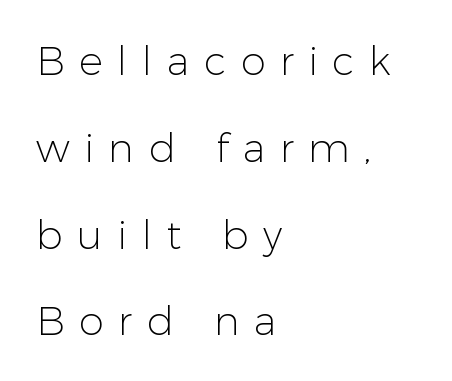
{"serif": "no", "italic": "no", "bold": "no", "weight": "light", "width": "normal", "stroke_contrast": "low", "x_height": "medium", "monospaced": "no", "underline": "no", "align": "left", "line_spacing": "loose", "line_spacing_ratio": 2.17, "letter_spacing": "wide", "letter_spacing_em": 0.36, "glyph_px": 40}
